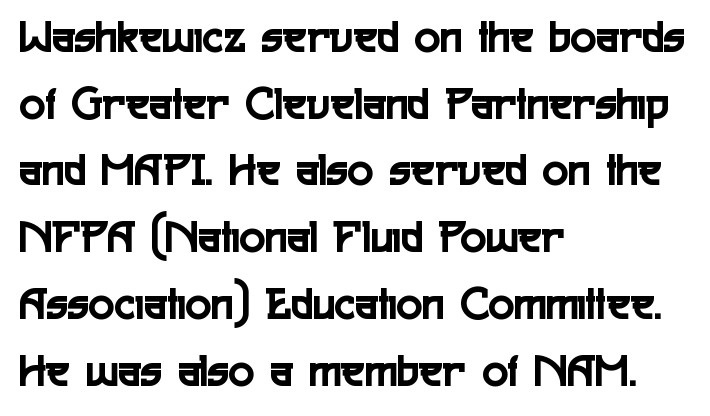
Think of a printed novel: that variable character pitch is what you see here. No extra tracking has been applied to these lines. Stroke terminals: plain, sans-serif. Only glyphs here, with clear space below each row. Compared with typical paragraphs, the rows here are spaced about the same.
